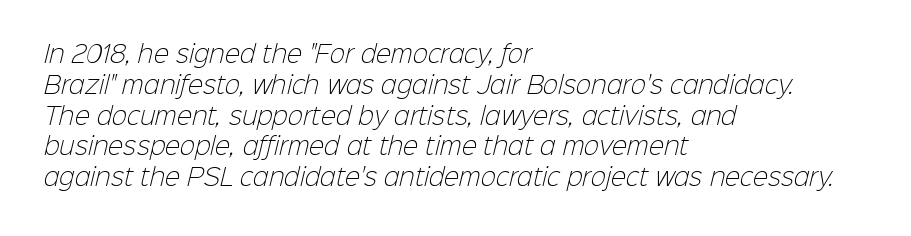
The image shows 23 px text type; set left-aligned, normal line spacing (1.34x), normal letter spacing, not underlined.
